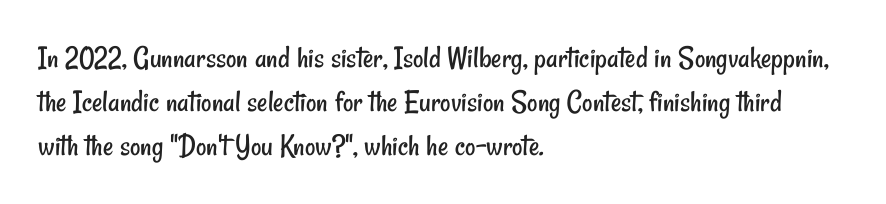
The image shows 32 px regular-weight, condensed sans-serif type; set left-aligned, normal line spacing (1.37x), normal letter spacing, not underlined; low stroke contrast and a small x-height.
